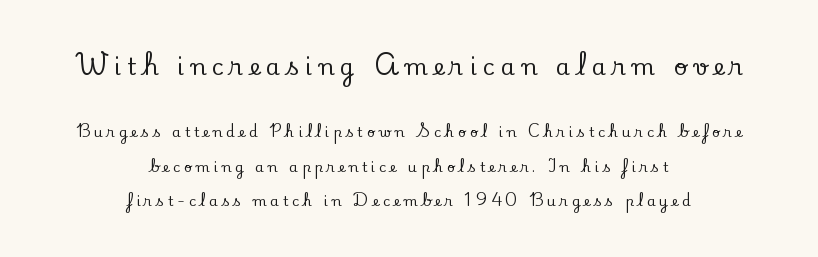
{"italic": "no", "underline": "no", "align": "center", "line_spacing": "loose", "line_spacing_ratio": 2.47, "letter_spacing": "wide", "letter_spacing_em": 0.27, "larger_block": "first", "size_ratio": 1.64, "glyph_px": 23}
